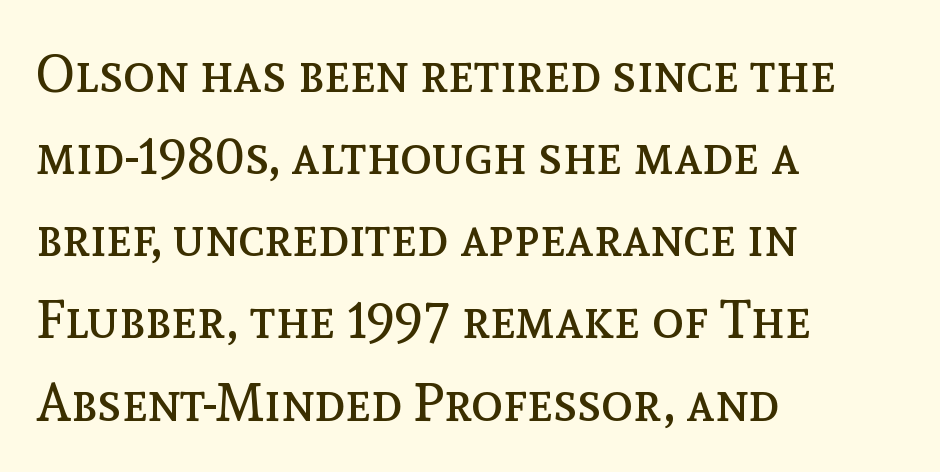
Q: Is the text bold? A: No.
Q: Is the text italic (slanted)? A: No, it is upright.
Q: Is the text underlined? A: No.
Q: How is the paragraph aligned? A: Left-aligned.
Q: Is the spacing between letters normal or unusually wide? A: Normal.
Q: Is the spacing between lines tight, normal or loose? A: Normal.
Q: Width (condensed, normal, or wide)? A: Normal.
Q: x-height? A: Medium.
Q: Monospaced? A: No.
